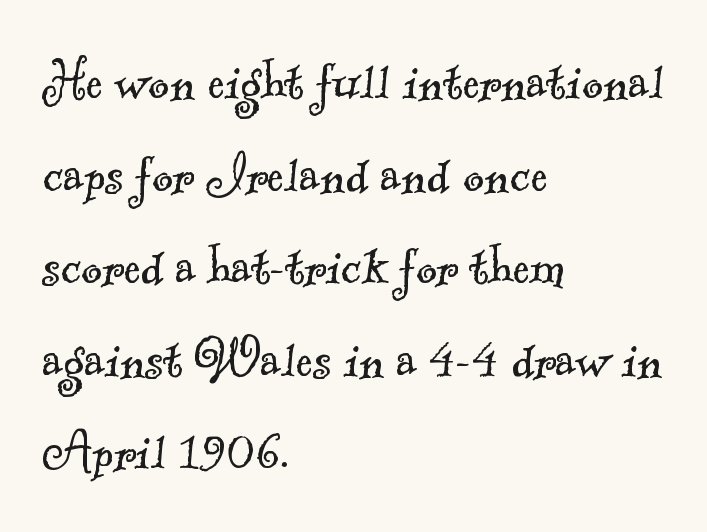
{"serif": "yes", "bold": "no", "weight": "light", "width": "normal", "x_height": "small", "monospaced": "no", "underline": "no", "align": "left", "line_spacing": "normal", "line_spacing_ratio": 1.47, "letter_spacing": "normal", "letter_spacing_em": 0.0, "glyph_px": 63}
